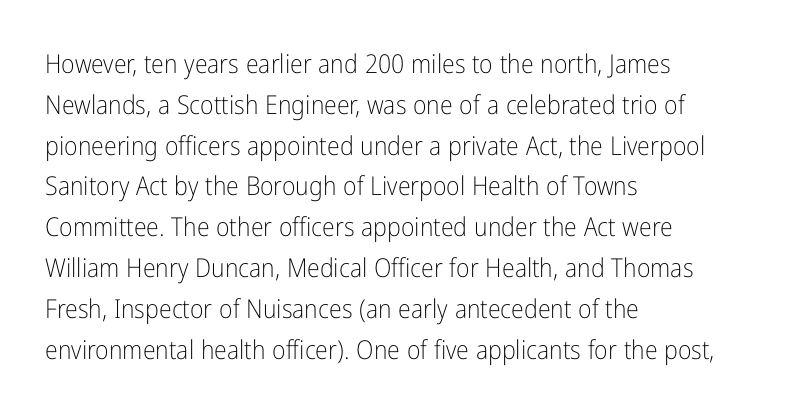
Q: Is the text bold? A: No.
Q: Is the text italic (slanted)? A: No, it is upright.
Q: Is the text underlined? A: No.
Q: How is the paragraph aligned? A: Left-aligned.
Q: Is the spacing between letters normal or unusually wide? A: Normal.
Q: Is the spacing between lines tight, normal or loose? A: Normal.
